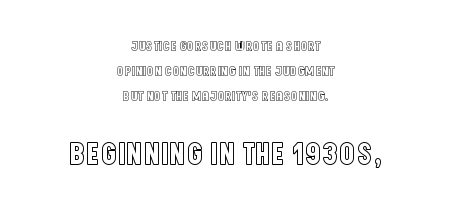
The image shows 32 px condensed type, upright; set centered, line spacing 1.79x, normal letter spacing, not underlined; the second (bottom) block is 2.29x larger; a large x-height.
